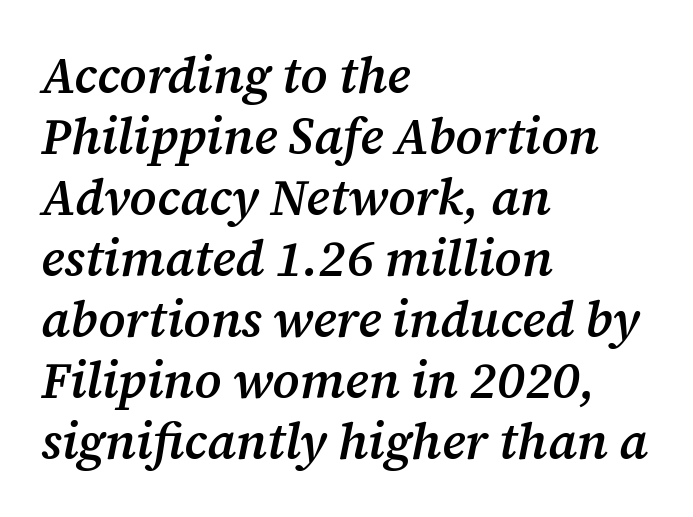
Q: Is the text bold? A: Semi-bold.
Q: Is the text italic (slanted)? A: Yes, it leans right by about 12 degrees.
Q: Is the typeface a serif or a sans-serif typeface? A: Serif.
Q: Is the text underlined? A: No.
Q: How is the paragraph aligned? A: Left-aligned.
Q: Is the spacing between letters normal or unusually wide? A: Normal.
Q: Width (condensed, normal, or wide)? A: Normal.
Q: Stroke contrast? A: Medium.
Q: x-height? A: Medium.
Q: Monospaced? A: No.
